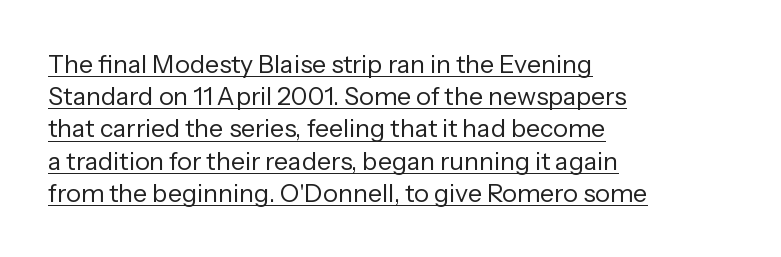
{"italic": "no", "bold": "no", "underline": "yes", "align": "left", "line_spacing": "normal", "line_spacing_ratio": 1.29, "letter_spacing": "normal", "letter_spacing_em": 0.0, "glyph_px": 25}
